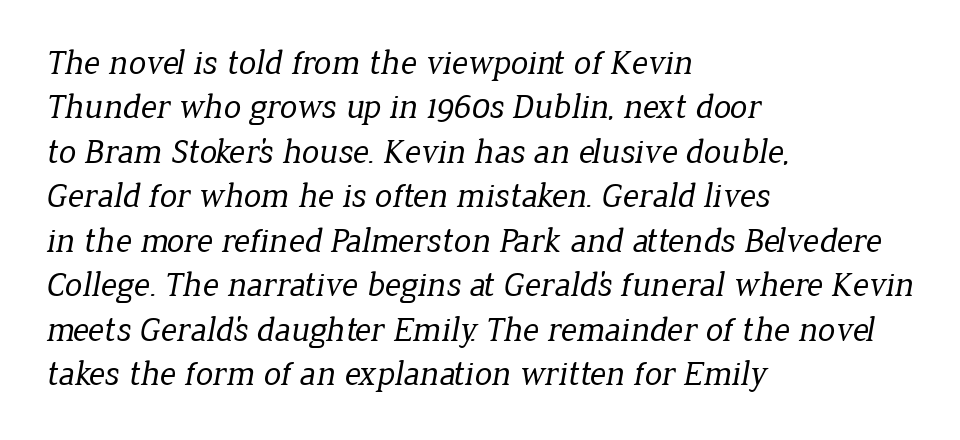
The face looks like a standard text weight, possibly lighter. You can tell from the footed stems that serif type was used. There is no visible air inserted between adjacent glyphs. Do the characters align in a grid? No, the font is proportional.
